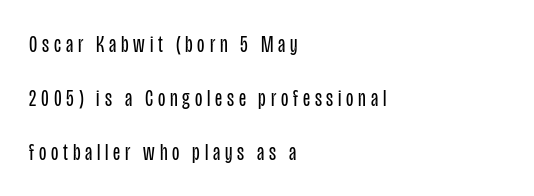
{"italic": "no", "bold": "no", "underline": "no", "align": "left", "line_spacing": "loose", "line_spacing_ratio": 2.24, "letter_spacing": "wide", "letter_spacing_em": 0.2, "glyph_px": 24}
